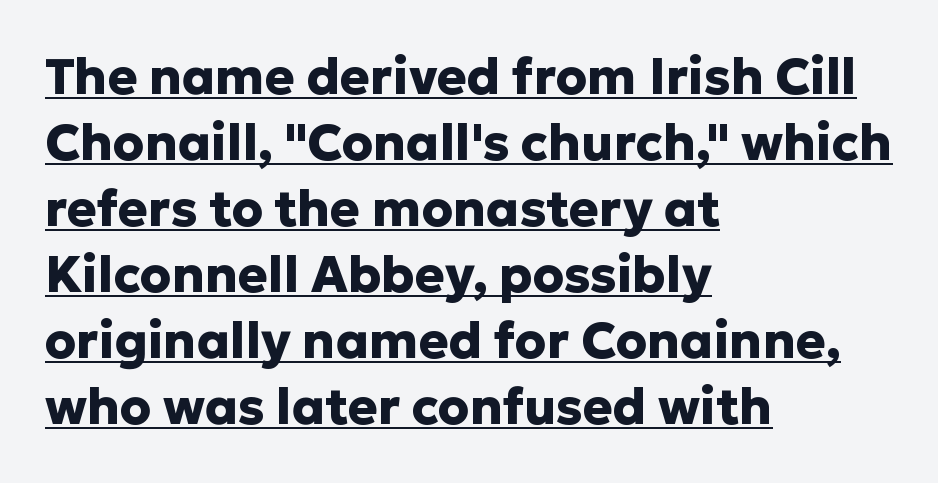
The image shows 50 px heavy sans-serif type, upright; set left-aligned, normal line spacing (1.32x), normal letter spacing, underlined; low stroke contrast and a medium x-height.
